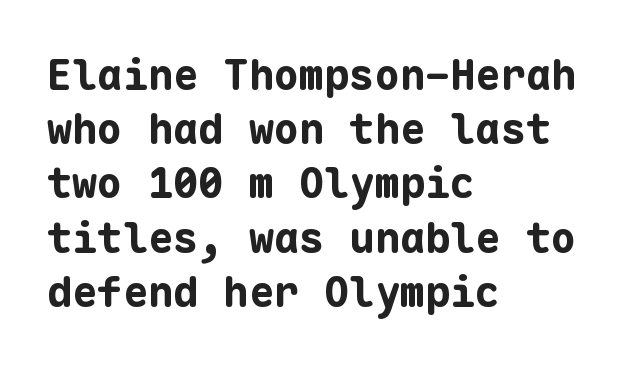
The area under the type is left untouched. Vertical spacing — default. The rendering keeps characters at their native spacing. Think of a typewriter: that constant character pitch is what you see here. In terms of posture, this sample is upright.
